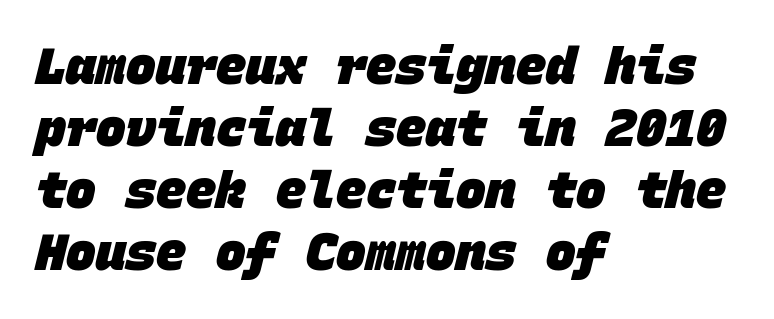
The image shows 50 px heavy sans-serif type, monospaced; set left-aligned, line spacing 1.24x, normal letter spacing, not underlined; low stroke contrast and a large x-height.
